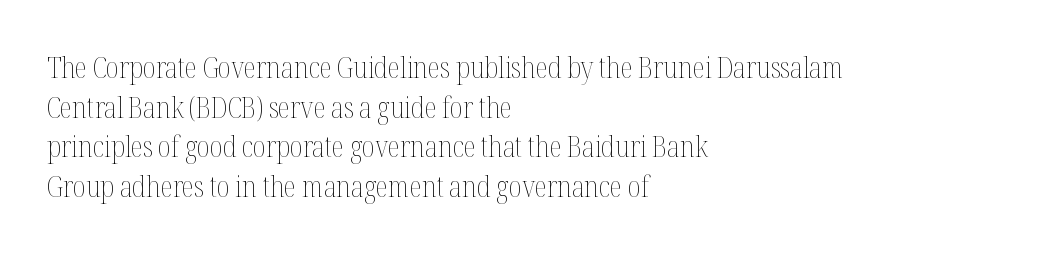
If you drew a ruler down the left edge, every line would touch it. Glyph-to-glyph distance matches everyday printed text. The typesetting does not lean heavy: it is not bold. Bare-footed words on every line. Is this a fixed-width face? No — the glyphs have proportional, varying widths. One glance says typical: line gaps are just what's usual.
